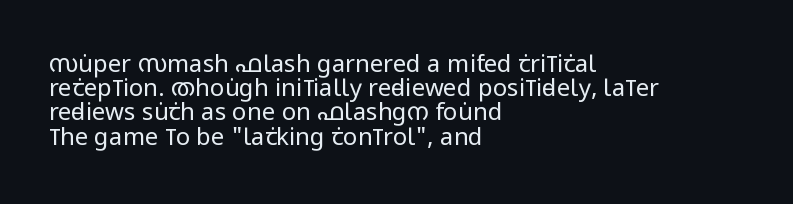
Type without underlining. What's the leading like? Squeezed, with rows nearly overlapping. Short note: letters normally spaced. The passage is arranged the way most books set body copy — flush left.
